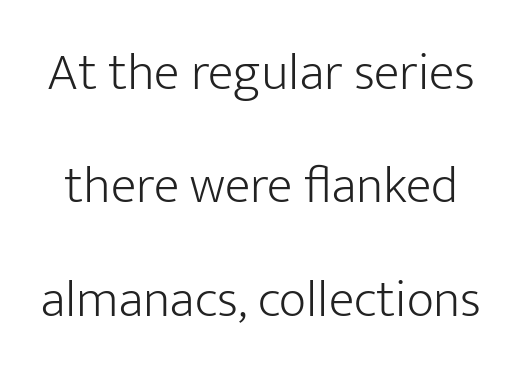
Weight class: somewhere from thin through regular. The face used here is a sans, in the tradition of grotesques and geometrics. The letters advance in unequal steps, a hallmark of proportional type. Ordinary non-slanted type is in use. In terms of letterspacing, this is plain default setting. Loosely led — the rows are spread out.
